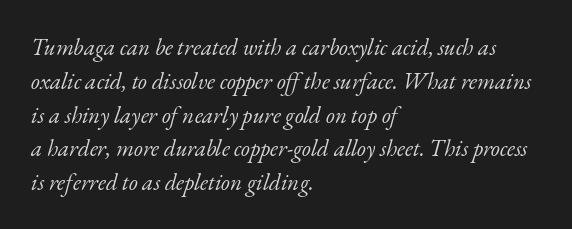
Q: Is the text bold? A: No.
Q: Is the text italic (slanted)? A: Yes, it leans right by about 17 degrees.
Q: Is the text underlined? A: No.
Q: How is the paragraph aligned? A: Left-aligned.
Q: Is the spacing between letters normal or unusually wide? A: Normal.
Q: Is the spacing between lines tight, normal or loose? A: Normal.
